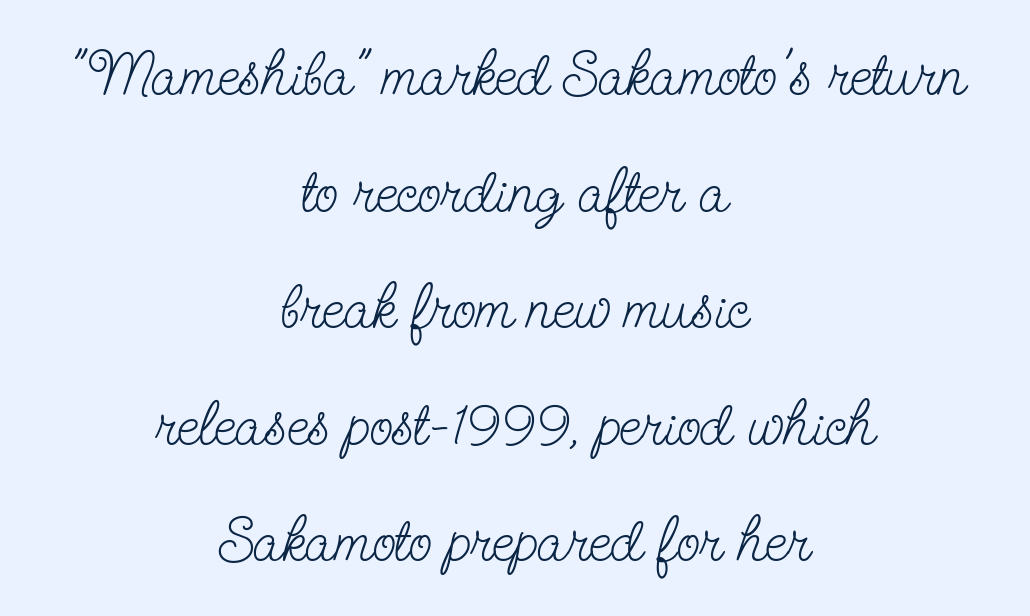
Here the designer chose a conventional face with non-uniform glyph widths. How are the letters spaced? Ordinarily, with no added tracking. A typesetter would label this face a serif.
